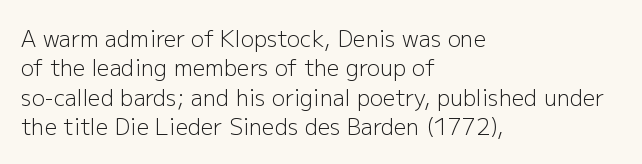
Bare-footed words on every line. Every stem runs plumb, perpendicular to the baseline. The typesetting does not lean heavy: it is not bold. Tracking value appears to be zero — textbook default spacing. The vertical gap from one line to the next is medium.
